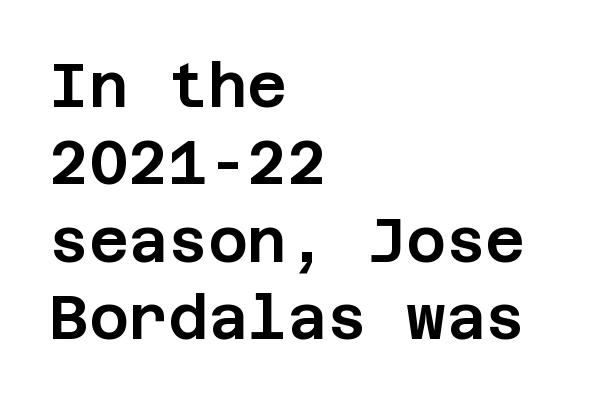
{"serif": "no", "italic": "no", "width": "normal", "stroke_contrast": "low", "x_height": "large", "underline": "no", "align": "left", "line_spacing": "normal", "line_spacing_ratio": 1.27, "letter_spacing": "normal", "letter_spacing_em": 0.0, "glyph_px": 61}
